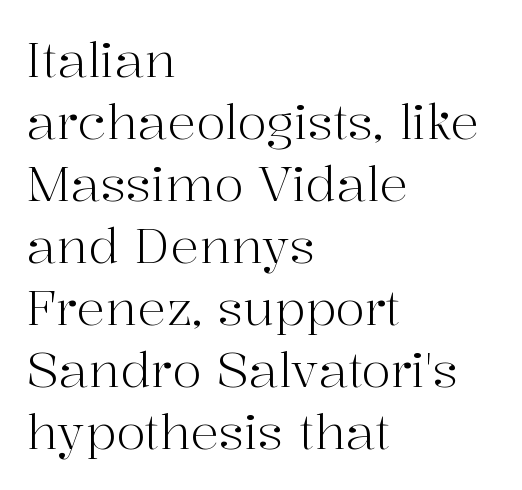
Classification — serif. Between one letter and the next there's only the usual sliver of space. The rendering anchors every line to the left-hand side. The passage shown is typed in a proportional face where columns would drift.
